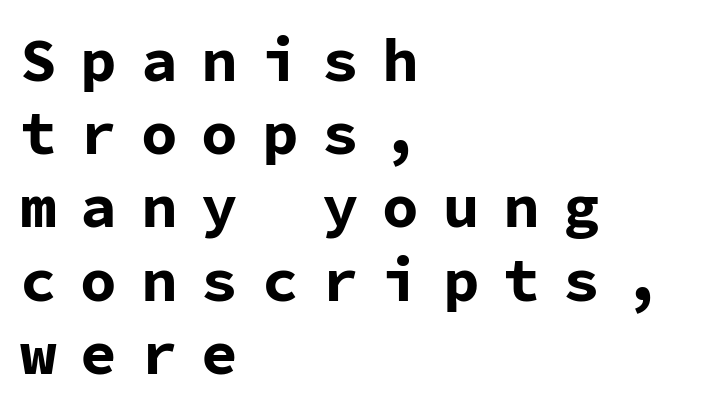
The image shows 61 px bold sans-serif type, upright, monospaced; set left-aligned, line spacing 1.2x, unusually wide letter spacing (+0.39 em), not underlined; low stroke contrast and a medium x-height.
